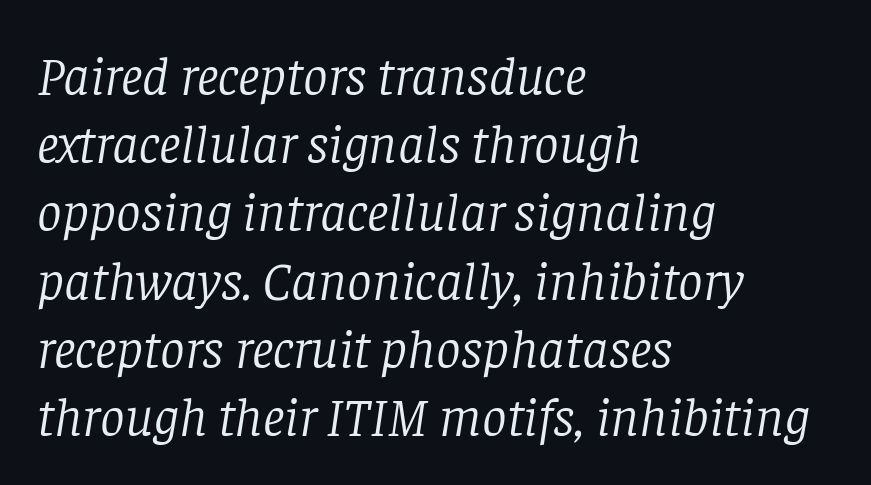
{"serif": "yes", "italic": "yes", "lean": "right", "slant_degrees": 8, "bold": "no", "weight": "light", "width": "normal", "stroke_contrast": "low", "x_height": "large", "monospaced": "no", "underline": "no", "align": "left", "line_spacing_ratio": 1.24, "letter_spacing": "normal", "letter_spacing_em": 0.0, "glyph_px": 55}
